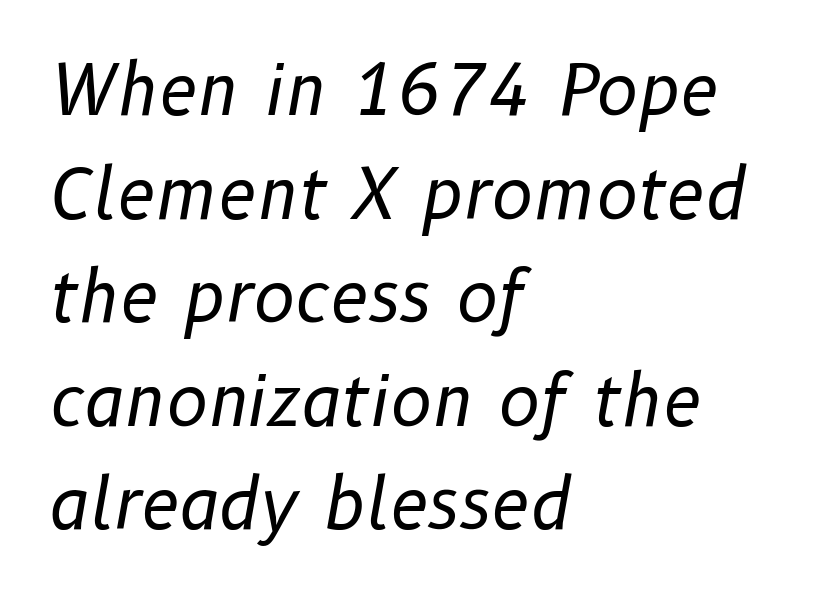
Q: Is the text bold? A: No.
Q: Is the text italic (slanted)? A: Yes, it leans right by about 10 degrees.
Q: Is the text underlined? A: No.
Q: How is the paragraph aligned? A: Left-aligned.
Q: Is the spacing between letters normal or unusually wide? A: Normal.
Q: Is the spacing between lines tight, normal or loose? A: Normal.
Q: Width (condensed, normal, or wide)? A: Normal.
Q: Stroke contrast? A: Low.
Q: x-height? A: Medium.
Q: Monospaced? A: No.
